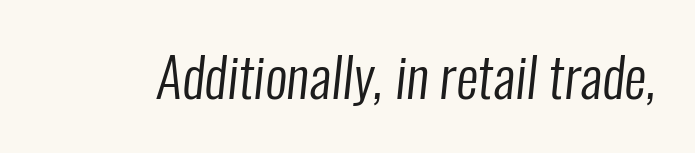
This sample uses plain, unmodified letter spacing. Clear beneath every line of the passage. The typesetting does not lean heavy: it is not bold. No feet cap the strokes, marking this as sans-serif type. Spacing verdict: proportional, widths tailored to each character.
